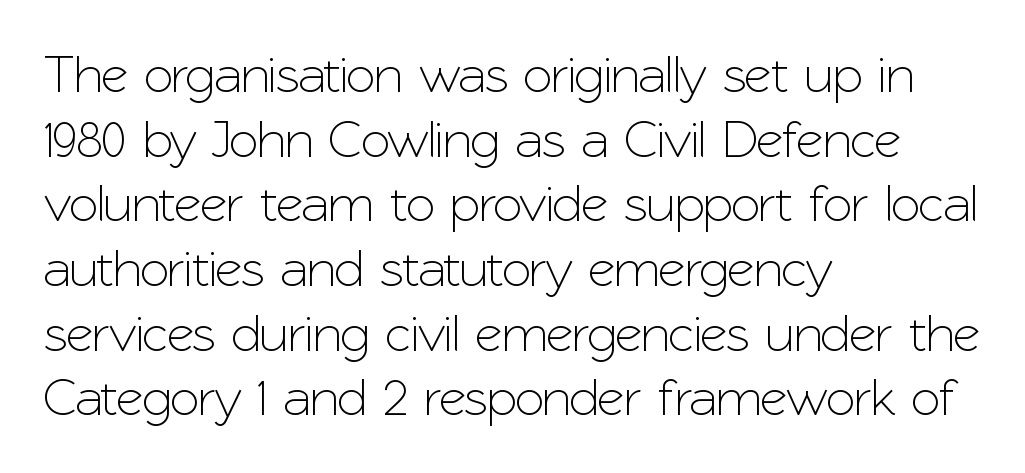
The image shows 53 px sans-serif type, upright; set left-aligned, line spacing 1.22x, normal letter spacing, not underlined; low stroke contrast and a medium x-height.
